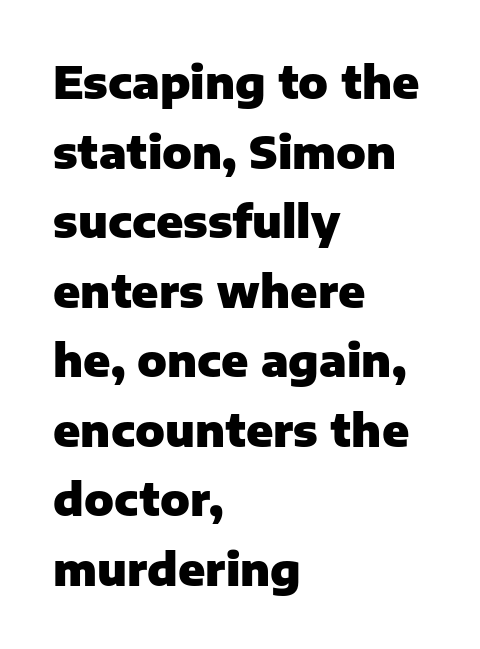
Grotesque or geometric, the face here clearly has no serifs. No extra tracking has been applied to these lines. Notice how descenders clear the ascenders below comfortably — that's standard leading. If you drew a ruler down the left edge, every line would touch it. It's the straight-up-and-down kind of type.
